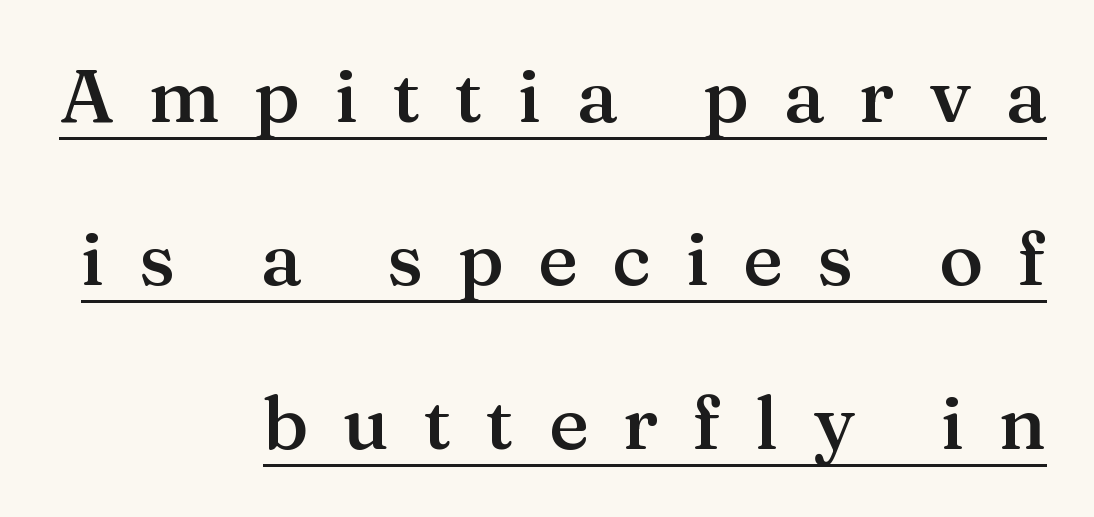
{"serif": "yes", "italic": "no", "bold": "semi", "weight": "semibold", "width": "normal", "stroke_contrast": "medium", "x_height": "medium", "monospaced": "no", "underline": "yes", "align": "right", "line_spacing": "loose", "line_spacing_ratio": 2.18, "letter_spacing": "wide", "letter_spacing_em": 0.46, "glyph_px": 75}
